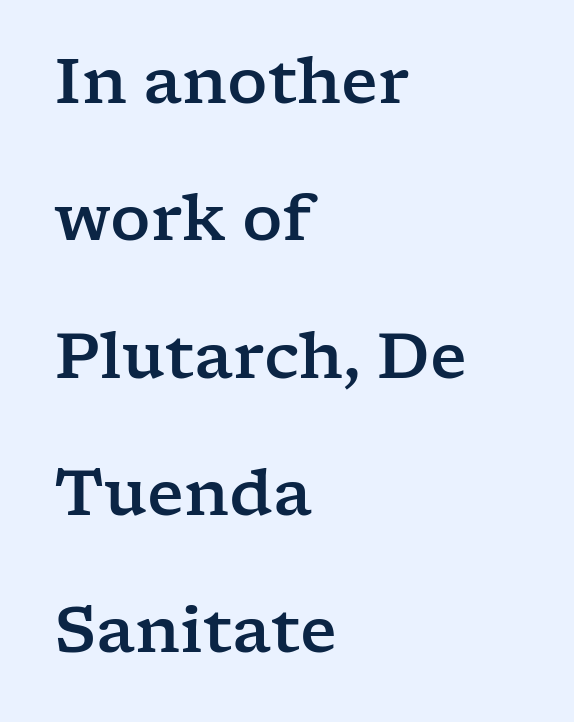
The image shows 63 px wide serif type, upright; set left-aligned, loose line spacing (2.18x), normal letter spacing, not underlined; low stroke contrast and a medium x-height.
